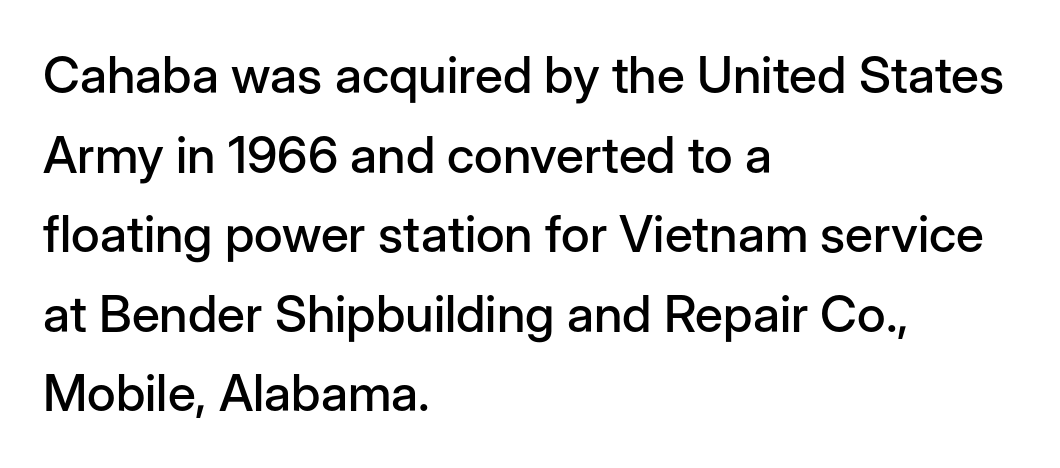
{"serif": "no", "italic": "no", "width": "normal", "stroke_contrast": "low", "x_height": "medium", "monospaced": "no", "underline": "no", "align": "left", "line_spacing": "normal", "line_spacing_ratio": 1.56, "letter_spacing": "normal", "letter_spacing_em": 0.0, "glyph_px": 51}
